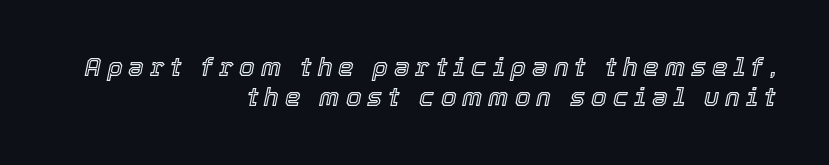
The image shows 25 px text type, italic (leaning right); set right-aligned, line spacing 1.21x, unusually wide letter spacing (+0.24 em), not underlined.
